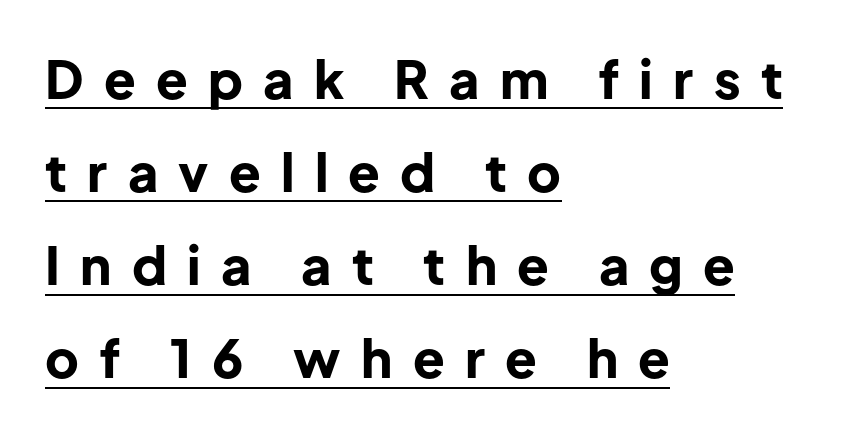
Q: Is the text bold? A: Yes.
Q: Is the text italic (slanted)? A: No, it is upright.
Q: Is the typeface a serif or a sans-serif typeface? A: Sans-serif.
Q: Is the text underlined? A: Yes.
Q: How is the paragraph aligned? A: Left-aligned.
Q: Is the spacing between letters normal or unusually wide? A: Unusually wide.
Q: Width (condensed, normal, or wide)? A: Normal.
Q: Stroke contrast? A: Low.
Q: x-height? A: Medium.
Q: Monospaced? A: No.
